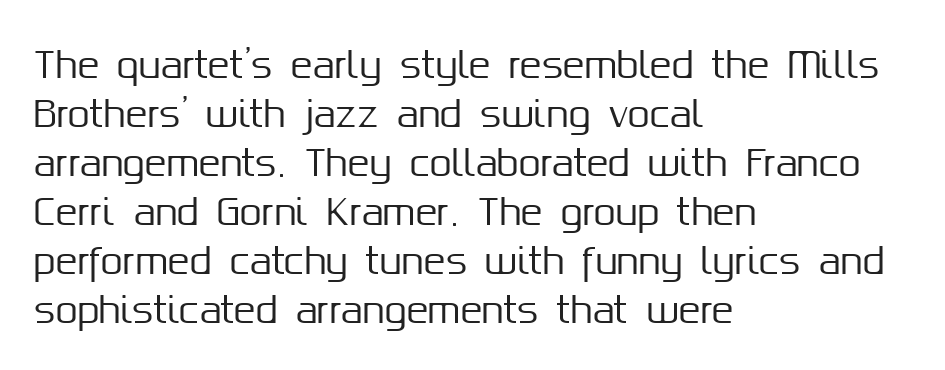
Q: Is the text italic (slanted)? A: No, it is upright.
Q: Is the typeface a serif or a sans-serif typeface? A: Sans-serif.
Q: Is the text underlined? A: No.
Q: How is the paragraph aligned? A: Left-aligned.
Q: Is the spacing between letters normal or unusually wide? A: Normal.
Q: Is the spacing between lines tight, normal or loose? A: Normal.
Q: Width (condensed, normal, or wide)? A: Normal.
Q: Stroke contrast? A: Medium.
Q: x-height? A: Medium.
Q: Monospaced? A: No.
